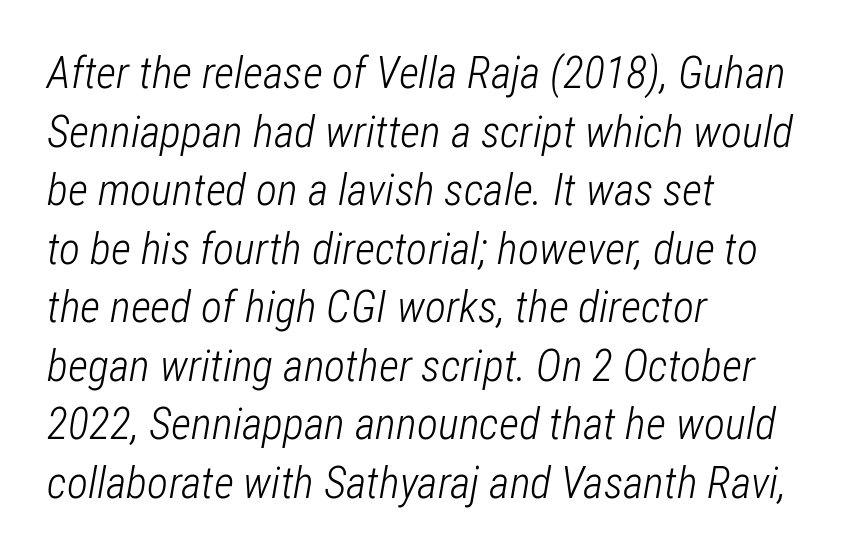
Q: Is the text bold? A: No.
Q: Is the text italic (slanted)? A: Yes, it leans right by about 12 degrees.
Q: Is the text underlined? A: No.
Q: How is the paragraph aligned? A: Left-aligned.
Q: Is the spacing between letters normal or unusually wide? A: Normal.
Q: Is the spacing between lines tight, normal or loose? A: Normal.
Q: Width (condensed, normal, or wide)? A: Condensed.
Q: Stroke contrast? A: Low.
Q: x-height? A: Medium.
Q: Monospaced? A: No.
